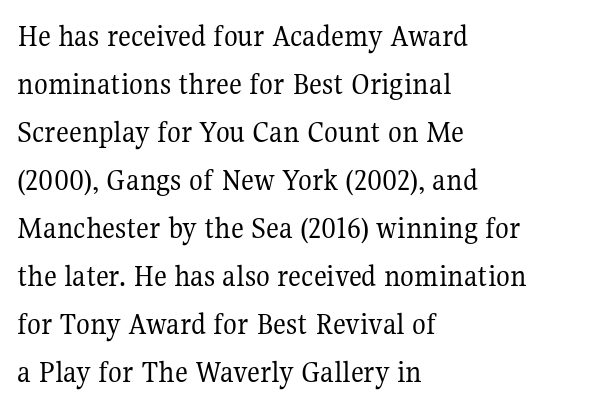
{"serif": "yes", "italic": "no", "bold": "no", "weight": "regular", "width": "normal", "stroke_contrast": "medium", "x_height": "medium", "monospaced": "no", "underline": "no", "align": "left", "line_spacing": "normal", "line_spacing_ratio": 1.5, "letter_spacing": "normal", "letter_spacing_em": 0.0, "glyph_px": 32}
